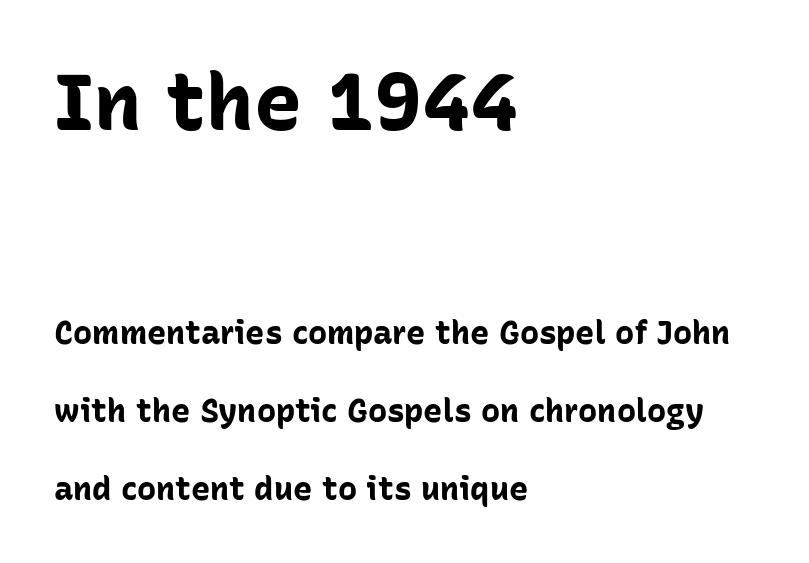
The type is set solid horizontally, with unmodified tracking. Caption: multi-line text, flush left, ragged right. Students, this is bold: see how much ink each stroke carries. In terms of leading, this rendering errs on the spacious side.
